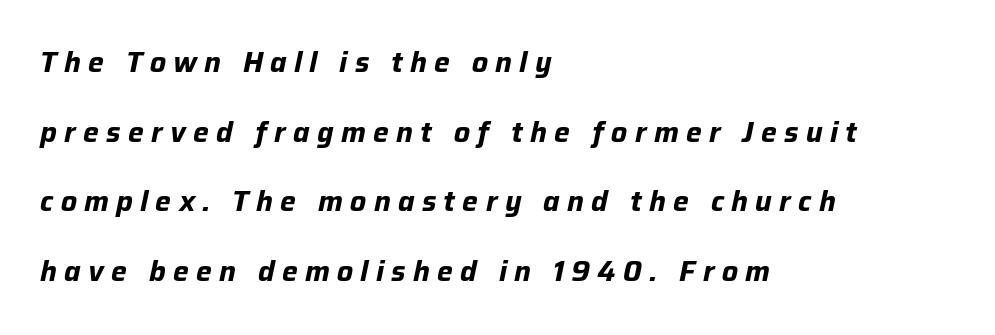
Does the leading feel generous? Absolutely, it's lavish. Someone cranked the tracking dial way up on this one. The text block is weighted toward the left margin, trailing off unevenly rightward. As a designer I'd log this as weight 700, bold.
